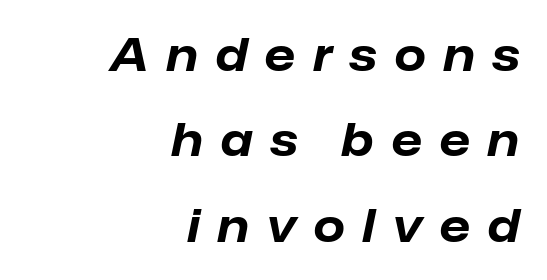
{"italic": "yes", "lean": "right", "slant_degrees": 12, "bold": "yes", "weight": "bold", "width": "normal", "stroke_contrast": "low", "x_height": "medium", "monospaced": "no", "underline": "no", "align": "right", "line_spacing": "loose", "line_spacing_ratio": 1.9, "letter_spacing": "wide", "letter_spacing_em": 0.39, "glyph_px": 45}
